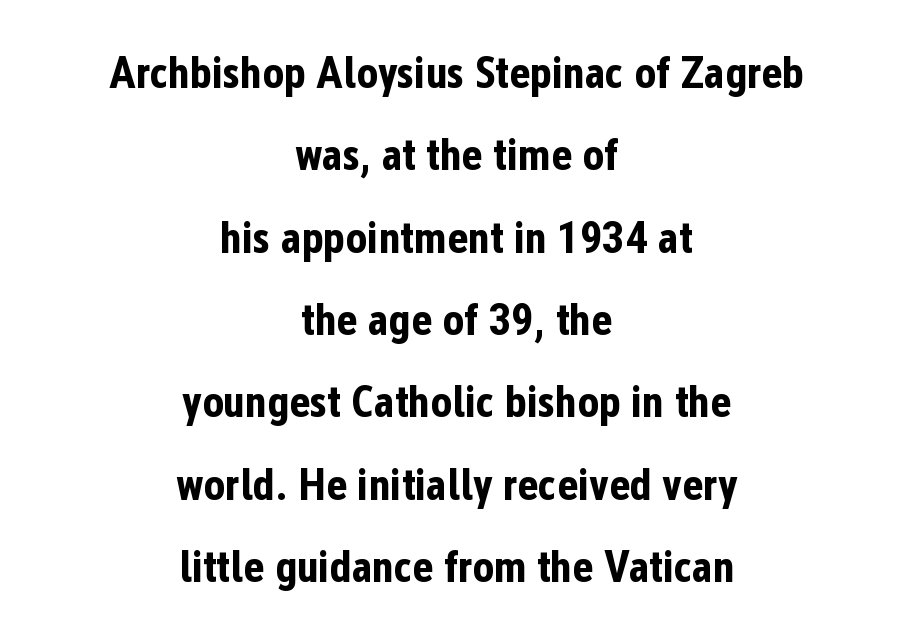
Looks like regular typesetting: each glyph gets only the width it needs. These words are printed bold, with thick strokes throughout. The gaps between neighbouring characters are ordinary and unremarkable. The letters stand upright; this is a roman face. Compared with a flush-left layout, this one balances lines on the center instead.
